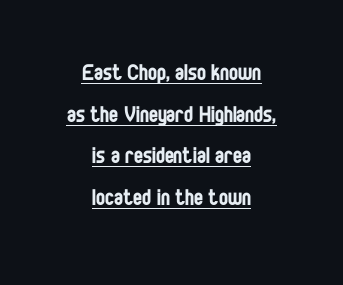
The text block is weighted toward neither margin, spreading evenly from the middle. When letters stand straight like this, we call the style roman or upright. Leading matches the norm, producing a regular column. There is no visible air inserted between adjacent glyphs. The face used here appears with an underline applied.
